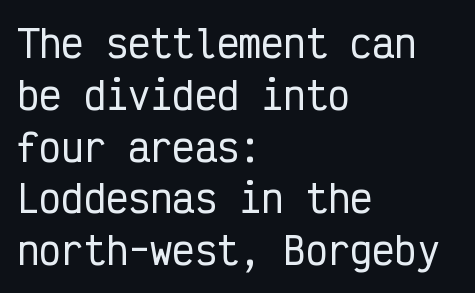
The image shows 37 px condensed sans-serif type, upright, monospaced; set left-aligned, normal line spacing (1.4x), normal letter spacing, not underlined; low stroke contrast and a medium x-height.
